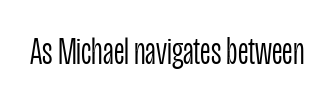
{"serif": "no", "italic": "no", "bold": "no", "weight": "light", "width": "condensed", "stroke_contrast": "low", "x_height": "large", "monospaced": "no", "underline": "no", "letter_spacing": "normal", "letter_spacing_em": 0.0, "glyph_px": 38}
